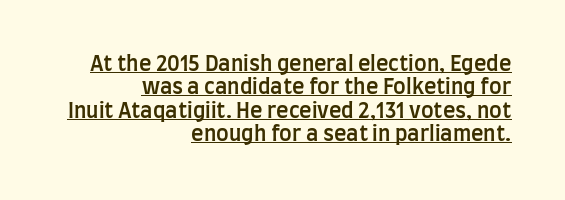
Q: Is the text bold? A: Semi-bold.
Q: Is the text italic (slanted)? A: No, it is upright.
Q: Is the text underlined? A: Yes.
Q: How is the paragraph aligned? A: Right-aligned.
Q: Is the spacing between letters normal or unusually wide? A: Normal.
Q: Is the spacing between lines tight, normal or loose? A: Tight.
